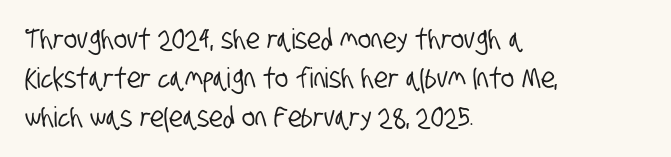
Interline gaps are of average width in this sample. Words float on clear page, feet unadorned. The passage shown is typed in a proportional face where columns would drift. Each line starts at the same left margin while the right side varies.
